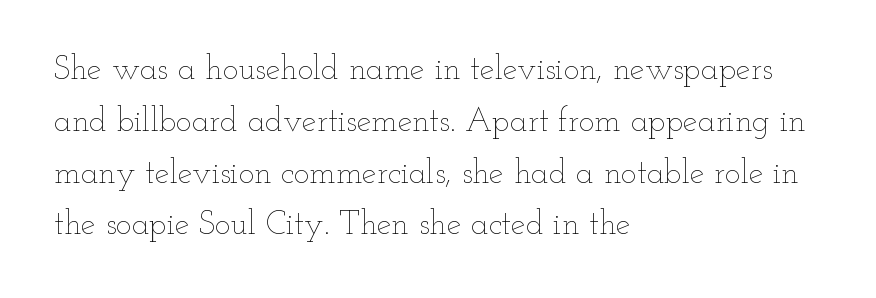
The image shows 33 px thin, wide type, upright; set left-aligned, normal line spacing (1.57x), normal letter spacing, not underlined; low stroke contrast and a small x-height.
